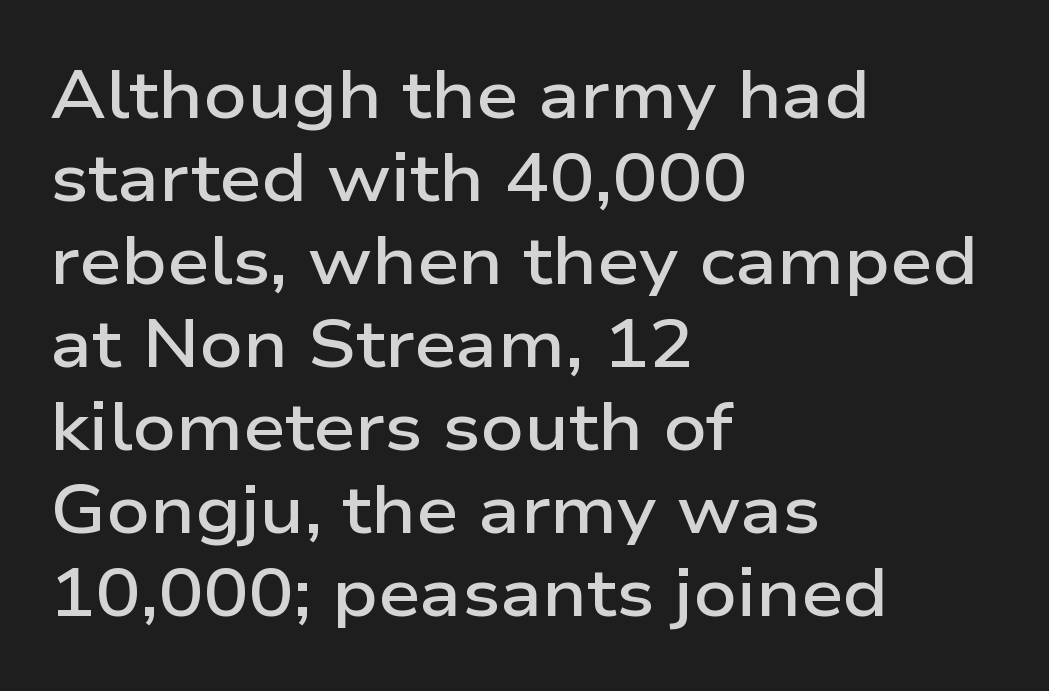
{"serif": "no", "italic": "no", "bold": "semi", "weight": "semibold", "width": "wide", "stroke_contrast": "low", "x_height": "medium", "monospaced": "no", "underline": "no", "align": "left", "line_spacing_ratio": 1.24, "letter_spacing": "normal", "letter_spacing_em": 0.0, "glyph_px": 67}
